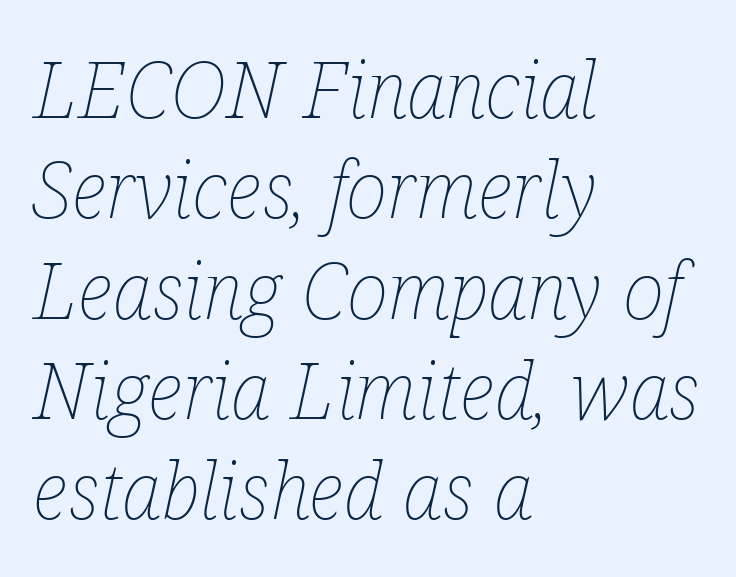
The image shows 79 px thin, condensed type, italic (leaning right); set left-aligned, normal line spacing (1.27x), normal letter spacing, not underlined; low stroke contrast and a medium x-height.
